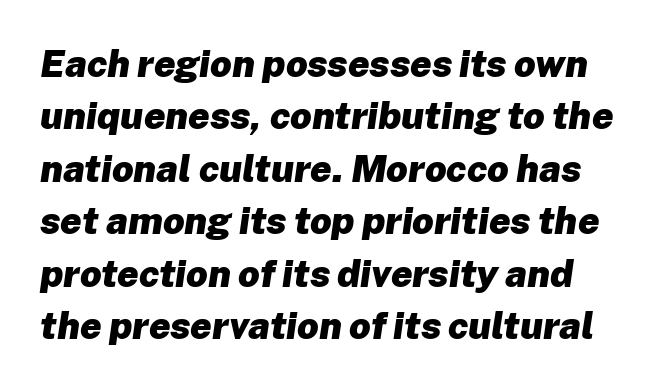
Any mark beneath the type? The region is blank. Looks like regular typesetting: each glyph gets only the width it needs. Every character sits at an angle, as italics do. Look at the tracking — it's just the regular setting, nothing added.
